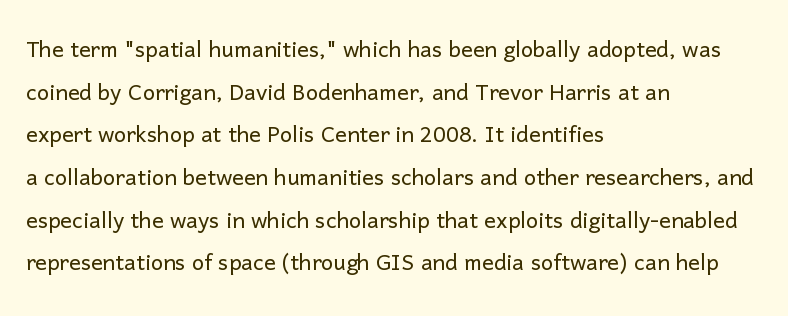
Q: Is the text bold? A: No.
Q: Is the text italic (slanted)? A: No, it is upright.
Q: Is the typeface a serif or a sans-serif typeface? A: Sans-serif.
Q: Is the text underlined? A: No.
Q: How is the paragraph aligned? A: Left-aligned.
Q: Is the spacing between letters normal or unusually wide? A: Normal.
Q: Is the spacing between lines tight, normal or loose? A: Normal.
Q: Width (condensed, normal, or wide)? A: Normal.
Q: Stroke contrast? A: Low.
Q: x-height? A: Medium.
Q: Monospaced? A: No.
